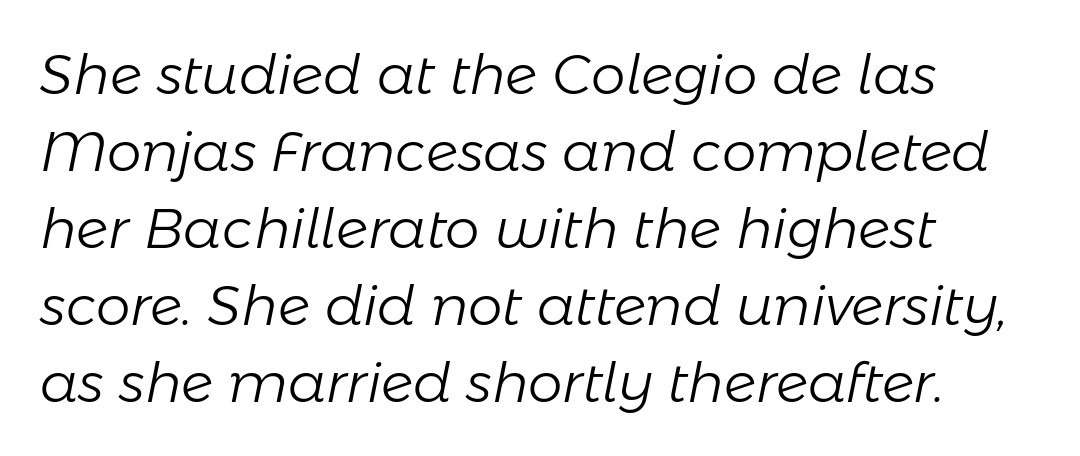
Q: Is the text bold? A: No.
Q: Is the text italic (slanted)? A: Yes, it leans right by about 11 degrees.
Q: Is the text underlined? A: No.
Q: How is the paragraph aligned? A: Left-aligned.
Q: Is the spacing between letters normal or unusually wide? A: Normal.
Q: Is the spacing between lines tight, normal or loose? A: Normal.
Q: Width (condensed, normal, or wide)? A: Normal.
Q: Stroke contrast? A: Low.
Q: x-height? A: Medium.
Q: Monospaced? A: No.
